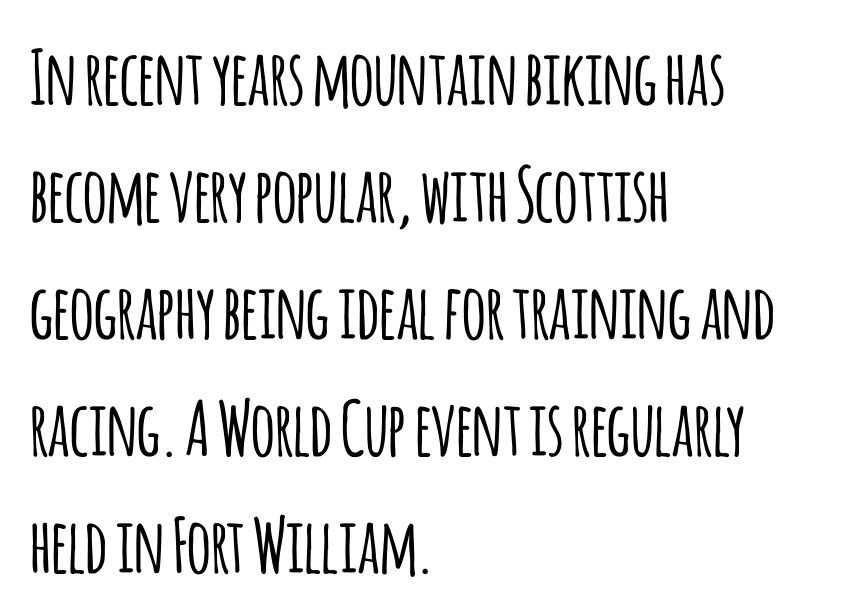
{"serif": "no", "italic": "no", "width": "condensed", "stroke_contrast": "low", "x_height": "large", "monospaced": "no", "underline": "no", "align": "left", "line_spacing": "normal", "line_spacing_ratio": 1.56, "letter_spacing": "normal", "letter_spacing_em": 0.0, "glyph_px": 75}
